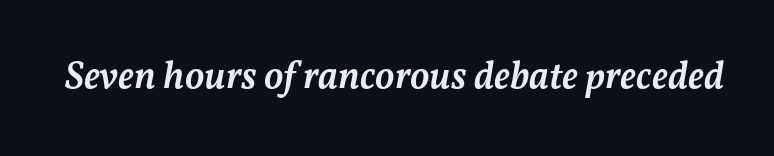
The space beneath each line is pristine and unruled. Emphasis-style slanted type is in use. The passage shown is typed in a proportional face where columns would drift. The tracking reads as untouched default to a designer's eye. A semibold gives these letters moderate extra thickness, short of bold.
